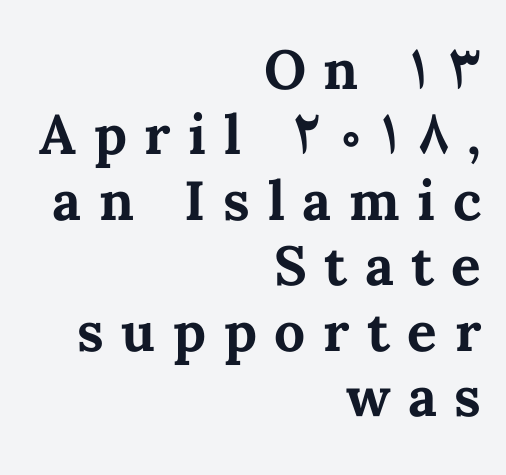
The image shows 55 px bold type, upright; set right-aligned, line spacing 1.19x, unusually wide letter spacing (+0.32 em), not underlined; medium stroke contrast and a medium x-height.
